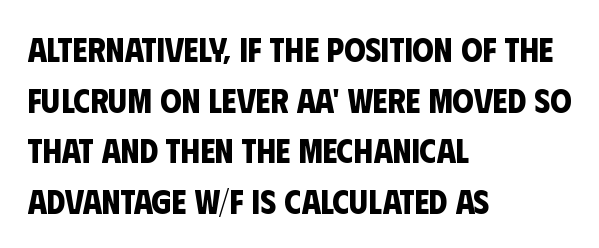
The image shows 34 px bold, condensed sans-serif type; set left-aligned, normal line spacing (1.49x), normal letter spacing, not underlined; low stroke contrast and a large x-height.
